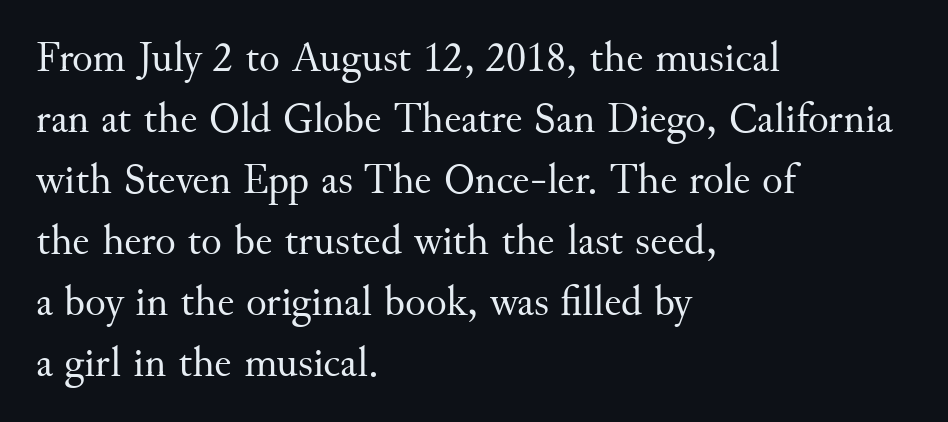
The passage shown has conventional tracking throughout. The area under the type is left untouched. The characters are drawn with everyday or finer stroke widths. Spacing verdict: proportional, widths tailored to each character. Each new line begins a customary step beneath the previous one.
